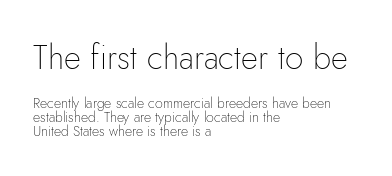
The earlier block is typeset at a bigger size than the later block. The typesetting does not lean heavy: it is not bold. The letters stand straight up with perfectly vertical stems. A bare baseline throughout the passage. Compared with typical body copy, the letter spacing here is the same. Successive baselines arrive quickly, one right under another.
